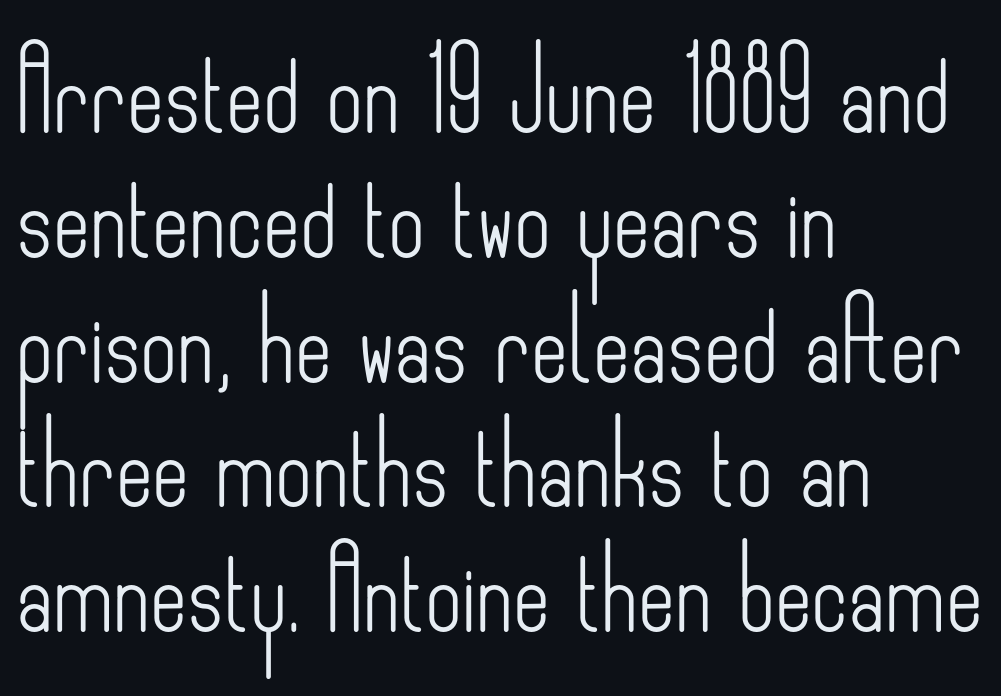
The face looks like a standard text weight, possibly lighter. The paragraph shown leans on its left margin. Quick note: not italic, upright. Regarding leading, the lines here are spaced in the standard way.
